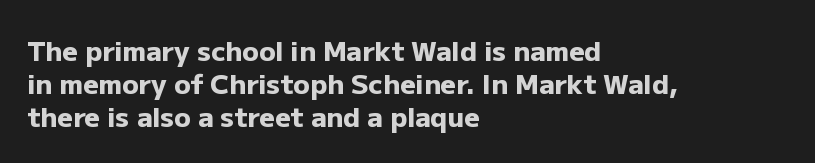
The image shows 27 px bold type, upright; set left-aligned, line spacing 1.23x, normal letter spacing, not underlined.
